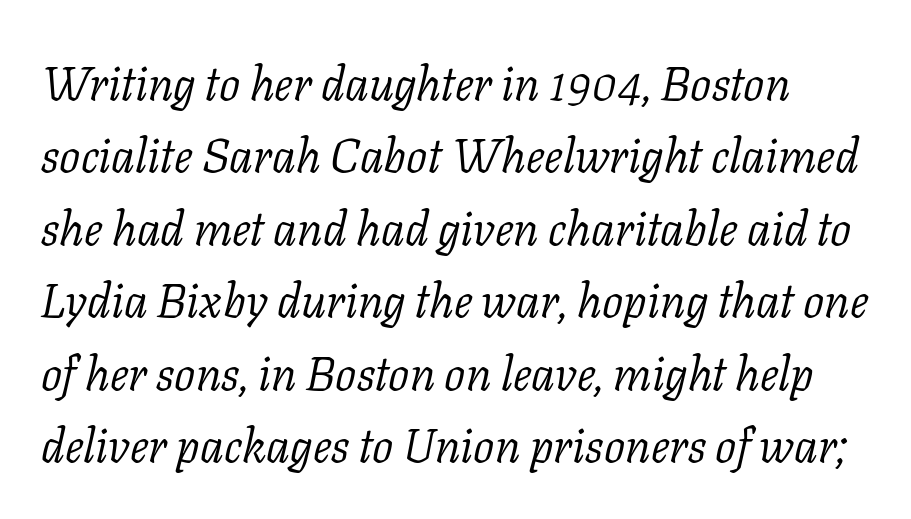
The letters advance in unequal steps, a hallmark of proportional type. Bare-footed words on every line. Font category for this specimen: serif. These lines sit exactly where default settings would place them.
